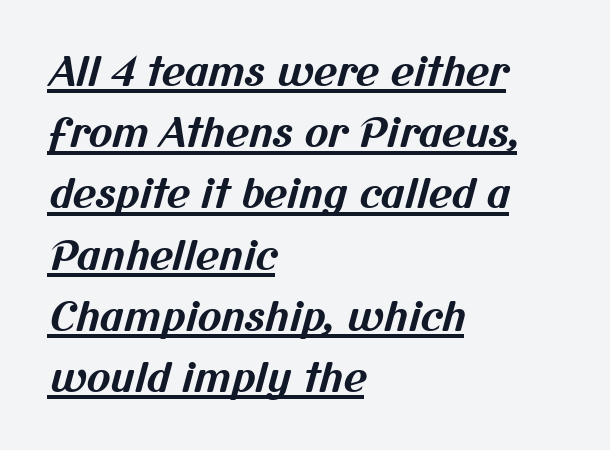
Nope, no serifs anywhere on these letters. Strong, thick strokes mark this as bold type. Note the varied advance widths — an 'i' is clearly narrower than an 'm'. Students, observe: this is what conventionally led text looks like. The lettering is marked with a stroke running underneath it. Left-aligned paragraph, ragged on the right.
